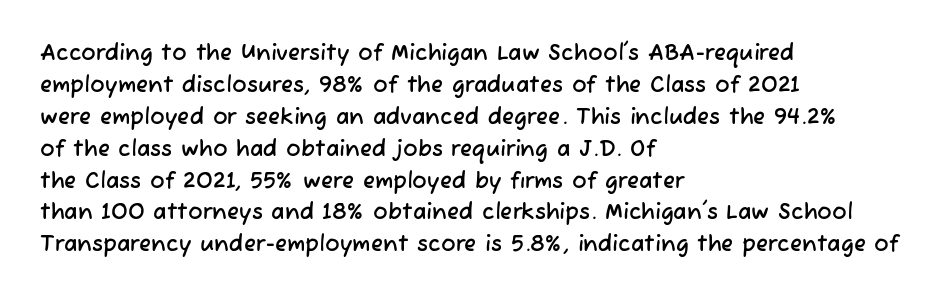
{"underline": "no", "align": "left", "line_spacing": "normal", "line_spacing_ratio": 1.45, "letter_spacing": "normal", "letter_spacing_em": 0.0, "glyph_px": 22}
